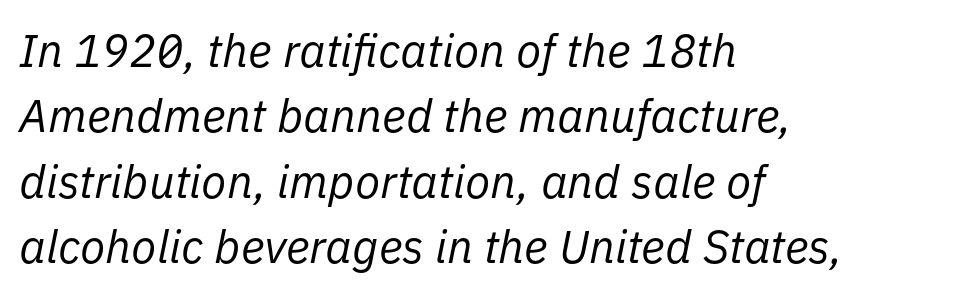
The image shows 46 px regular-weight type, italic (leaning right); set left-aligned, normal line spacing (1.42x), normal letter spacing, not underlined; low stroke contrast and a medium x-height.
